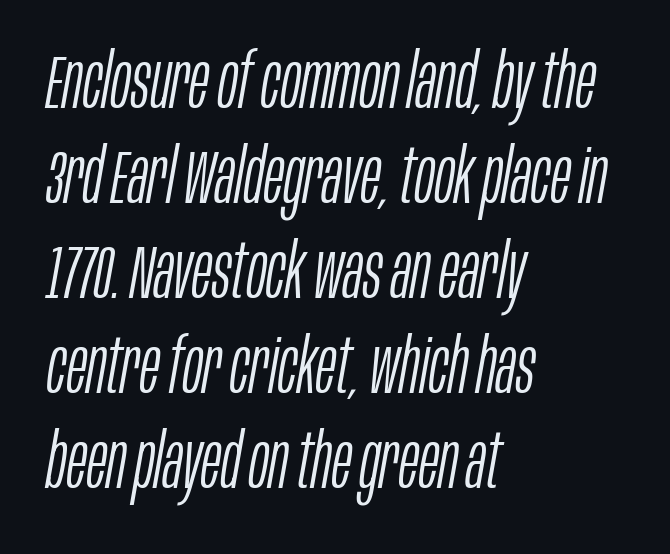
The image shows 76 px light, condensed type, italic (leaning right); set left-aligned, normal line spacing (1.25x), normal letter spacing, not underlined; low stroke contrast and a large x-height.
